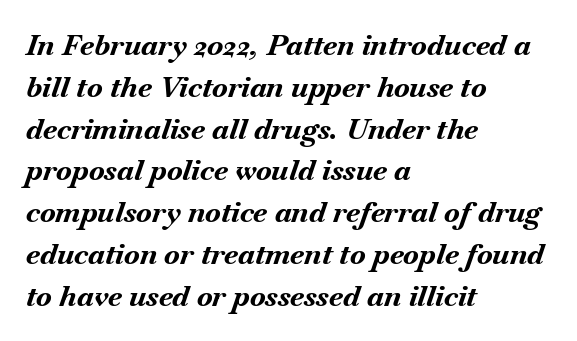
Summary of weight: heavy, a full bold. The letters advance in unequal steps, a hallmark of proportional type. Typeset ragged right — the left edge is the straight one. The glyphs look as if they've been sheared to an angle. These lines keep a tight, regular rhythm from letter to letter.
